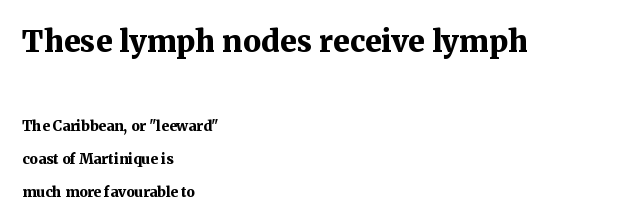
Q: Is the text bold? A: Yes.
Q: Is the text italic (slanted)? A: No, it is upright.
Q: Is the typeface a serif or a sans-serif typeface? A: Serif.
Q: Is the text underlined? A: No.
Q: How is the paragraph aligned? A: Left-aligned.
Q: Is the spacing between letters normal or unusually wide? A: Normal.
Q: Is the spacing between lines tight, normal or loose? A: Loose.
Q: Which block of text is set in a larger size, the first (top) or the second (bottom)? A: The first (top) one.
Q: Width (condensed, normal, or wide)? A: Normal.
Q: Stroke contrast? A: Medium.
Q: x-height? A: Medium.
Q: Monospaced? A: No.
